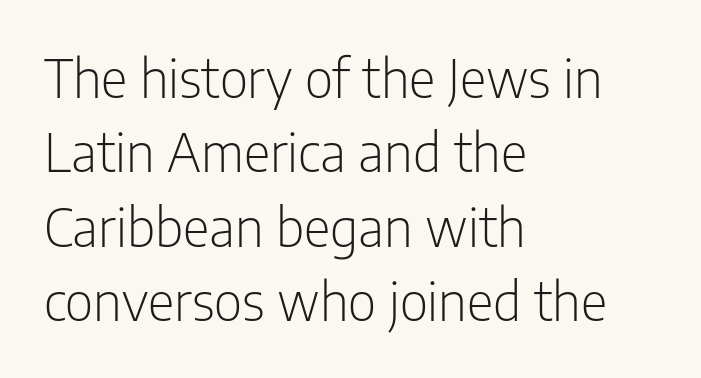
Q: Is the text bold? A: No.
Q: Is the text italic (slanted)? A: No, it is upright.
Q: Is the typeface a serif or a sans-serif typeface? A: Sans-serif.
Q: Is the text underlined? A: No.
Q: How is the paragraph aligned? A: Left-aligned.
Q: Is the spacing between letters normal or unusually wide? A: Normal.
Q: Is the spacing between lines tight, normal or loose? A: Normal.
Q: Width (condensed, normal, or wide)? A: Condensed.
Q: Stroke contrast? A: Low.
Q: x-height? A: Medium.
Q: Monospaced? A: No.
